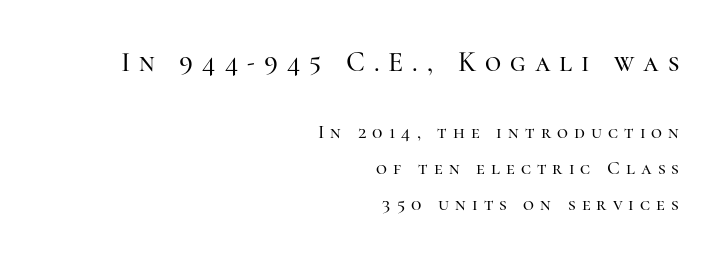
{"serif": "yes", "italic": "no", "width": "normal", "stroke_contrast": "high", "x_height": "medium", "monospaced": "no", "underline": "no", "align": "right", "line_spacing_ratio": 1.89, "letter_spacing": "wide", "letter_spacing_em": 0.32, "larger_block": "first", "size_ratio": 1.47, "glyph_px": 28}
